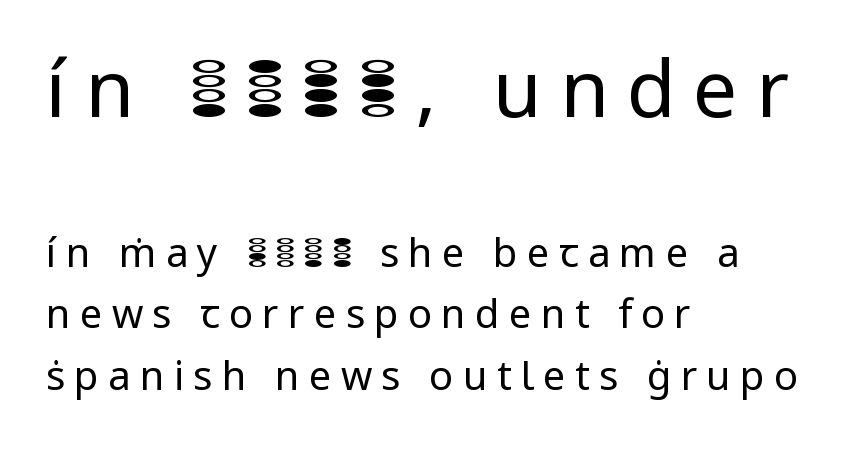
{"serif": "no", "italic": "no", "bold": "no", "weight": "regular", "width": "normal", "stroke_contrast": "low", "x_height": "medium", "monospaced": "no", "underline": "no", "align": "left", "line_spacing": "normal", "line_spacing_ratio": 1.54, "letter_spacing": "wide", "letter_spacing_em": 0.23, "larger_block": "first", "size_ratio": 1.98, "glyph_px": 79}
